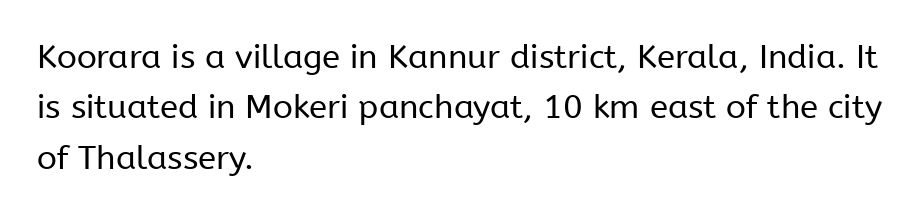
The image shows 33 px regular-weight sans-serif type, upright; set left-aligned, normal line spacing (1.53x), normal letter spacing, not underlined; low stroke contrast and a medium x-height.
